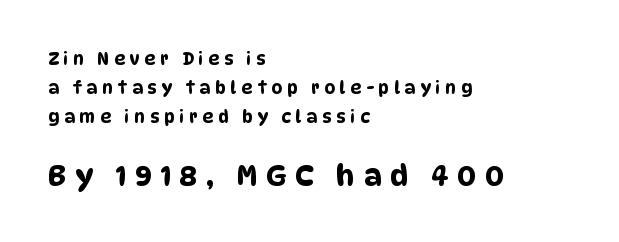
Q: Is the typeface a serif or a sans-serif typeface? A: Sans-serif.
Q: Is the text underlined? A: No.
Q: How is the paragraph aligned? A: Left-aligned.
Q: Is the spacing between letters normal or unusually wide? A: Unusually wide.
Q: Which block of text is set in a larger size, the first (top) or the second (bottom)? A: The second (bottom) one.
Q: Width (condensed, normal, or wide)? A: Condensed.
Q: Stroke contrast? A: Low.
Q: x-height? A: Large.
Q: Monospaced? A: No.
